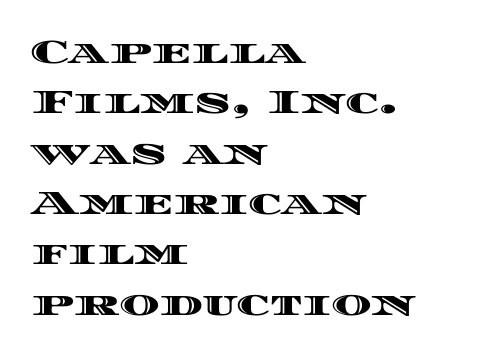
All the whitespace from short lines collects on the right. Successive baselines arrive at the customary interval. Spacing between characters is what you'd get straight out of the box. The lettering stays uniformly vertical, giving the passage a roman look.
